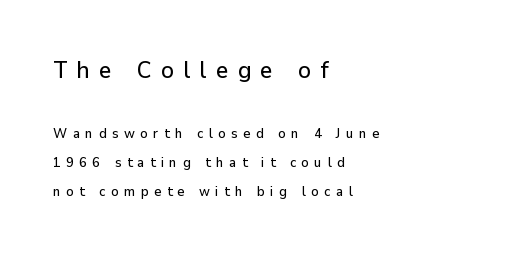
Vertical strokes here are truly vertical. Notice how the passage keeps a crisp vertical edge on the left only. If you squint, the top block still reads clearly — it's the larger of the two. In terms of leading, this rendering errs on the spacious side. Here the glyphs are tracked loosely, breaking word shapes into spaced letters. The zone under the glyphs is completely vacant.
